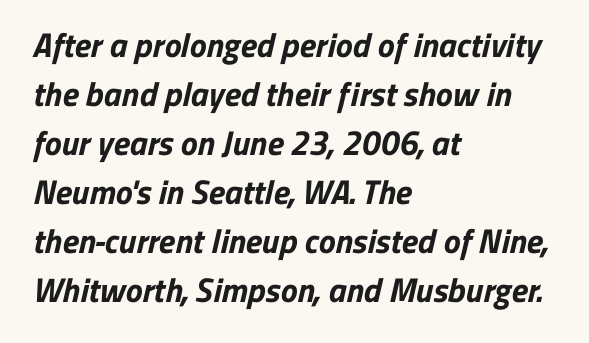
This rendering employs a face without finishing strokes, i.e., a sans-serif. Heavy-handed strokes throughout: this text is bold. Any mark beneath the type? The region is blank. Look at the tracking — it's just the regular setting, nothing added.
